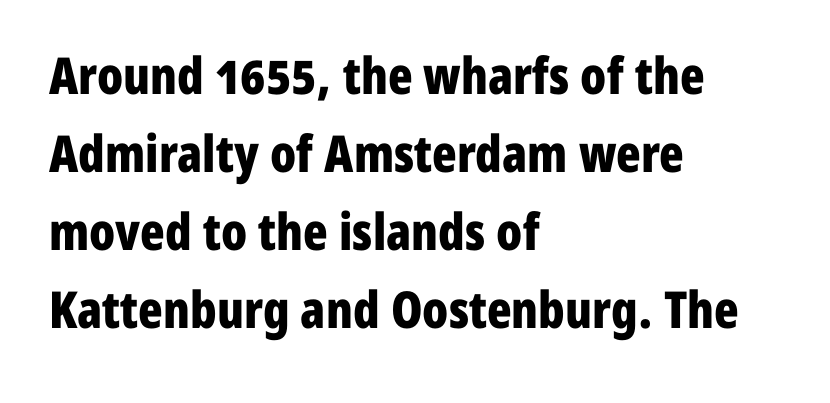
Q: Is the text bold? A: Yes.
Q: Is the text italic (slanted)? A: No, it is upright.
Q: Is the typeface a serif or a sans-serif typeface? A: Sans-serif.
Q: Is the text underlined? A: No.
Q: How is the paragraph aligned? A: Left-aligned.
Q: Is the spacing between letters normal or unusually wide? A: Normal.
Q: Is the spacing between lines tight, normal or loose? A: Normal.
Q: Width (condensed, normal, or wide)? A: Condensed.
Q: Stroke contrast? A: Low.
Q: x-height? A: Medium.
Q: Monospaced? A: No.
